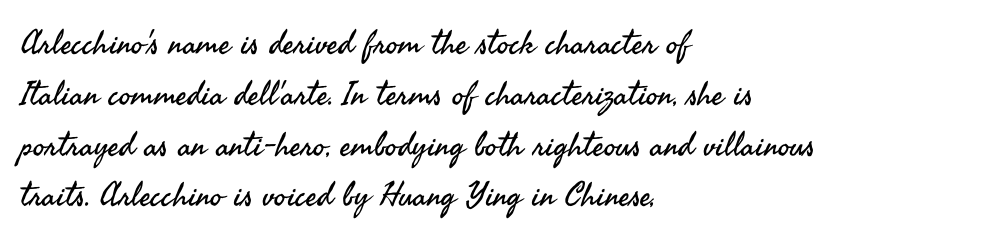
Each letter keeps its own natural width here, so spacing adapts to shape. Vertically, the passage feels balanced, rows spaced as you'd expect. No extra ink here — the face is not bold.
